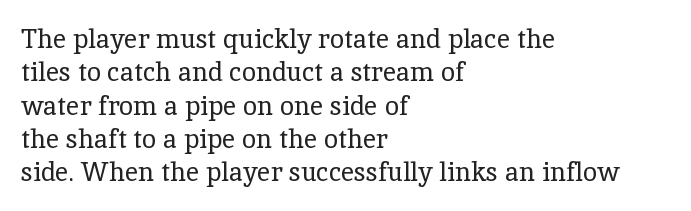
{"italic": "no", "bold": "no", "underline": "no", "align": "left", "line_spacing": "normal", "line_spacing_ratio": 1.28, "letter_spacing": "normal", "letter_spacing_em": 0.0, "glyph_px": 26}
